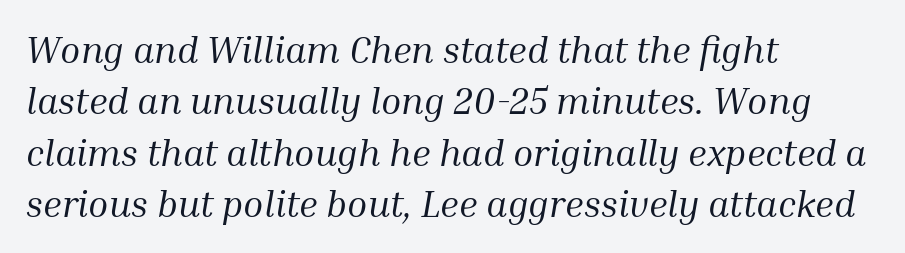
Q: Is the text bold? A: No.
Q: Is the text italic (slanted)? A: Yes, it leans right by about 10 degrees.
Q: Is the typeface a serif or a sans-serif typeface? A: Serif.
Q: Is the text underlined? A: No.
Q: How is the paragraph aligned? A: Left-aligned.
Q: Is the spacing between letters normal or unusually wide? A: Normal.
Q: Is the spacing between lines tight, normal or loose? A: Normal.
Q: Width (condensed, normal, or wide)? A: Normal.
Q: Stroke contrast? A: Medium.
Q: x-height? A: Medium.
Q: Monospaced? A: No.
